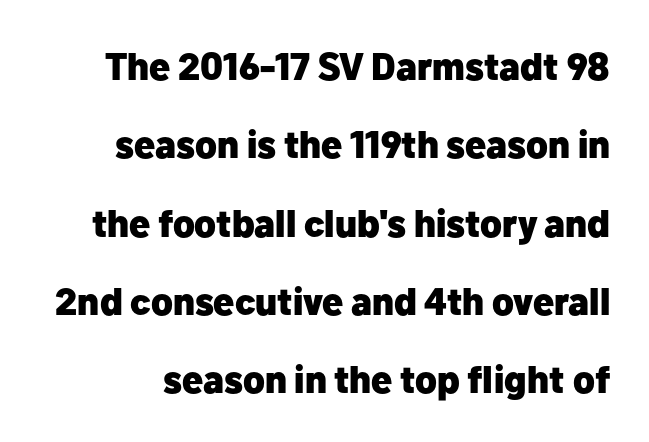
Q: Is the text bold? A: Yes.
Q: Is the text italic (slanted)? A: No, it is upright.
Q: Is the typeface a serif or a sans-serif typeface? A: Sans-serif.
Q: Is the text underlined? A: No.
Q: Is the spacing between letters normal or unusually wide? A: Normal.
Q: Is the spacing between lines tight, normal or loose? A: Loose.
Q: Width (condensed, normal, or wide)? A: Normal.
Q: Stroke contrast? A: Low.
Q: x-height? A: Medium.
Q: Monospaced? A: No.
